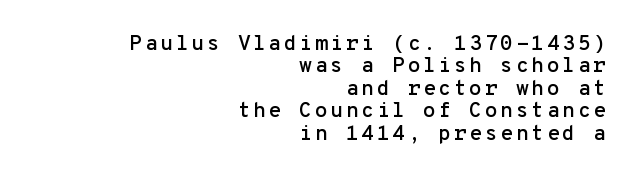
The image shows 21 px text type, upright; set right-aligned, tight line spacing (1.07x), not underlined.
